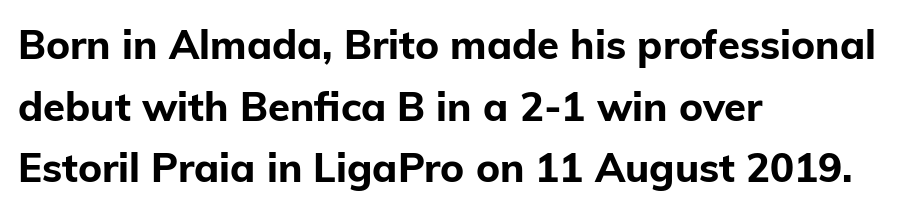
Q: Is the text bold? A: Yes.
Q: Is the text italic (slanted)? A: No, it is upright.
Q: Is the typeface a serif or a sans-serif typeface? A: Sans-serif.
Q: Is the text underlined? A: No.
Q: How is the paragraph aligned? A: Left-aligned.
Q: Is the spacing between letters normal or unusually wide? A: Normal.
Q: Is the spacing between lines tight, normal or loose? A: Normal.
Q: Width (condensed, normal, or wide)? A: Normal.
Q: Stroke contrast? A: Low.
Q: x-height? A: Medium.
Q: Monospaced? A: No.
